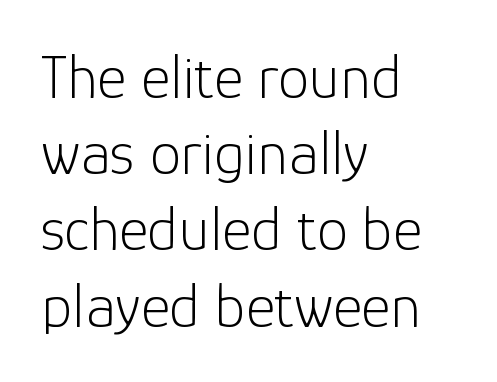
The image shows 63 px light sans-serif type, upright; set left-aligned, line spacing 1.21x, normal letter spacing, not underlined; low stroke contrast and a medium x-height.
